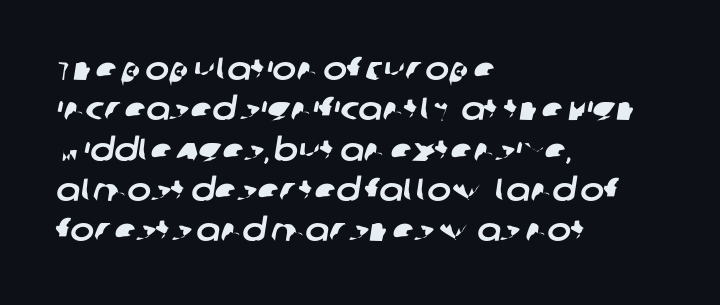
{"serif": "no", "width": "normal", "stroke_contrast": "low", "x_height": "large", "monospaced": "no", "underline": "no", "align": "left", "line_spacing": "normal", "line_spacing_ratio": 1.26, "letter_spacing": "normal", "letter_spacing_em": 0.0, "glyph_px": 32}
